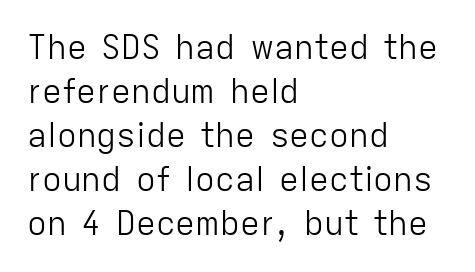
The image shows 33 px light sans-serif type, upright; set left-aligned, normal line spacing (1.33x), normal letter spacing, not underlined; low stroke contrast and a medium x-height.
